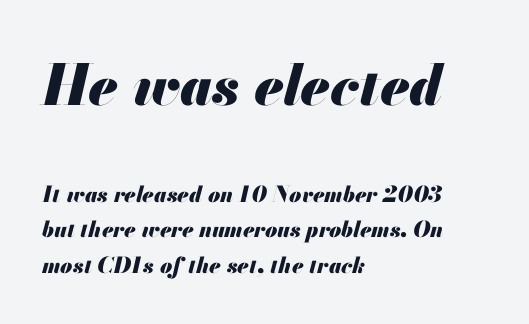
Q: Is the text bold? A: Yes.
Q: Is the text italic (slanted)? A: Yes, it leans right by about 13 degrees.
Q: Is the text underlined? A: No.
Q: How is the paragraph aligned? A: Left-aligned.
Q: Is the spacing between letters normal or unusually wide? A: Normal.
Q: Is the spacing between lines tight, normal or loose? A: Normal.
Q: Which block of text is set in a larger size, the first (top) or the second (bottom)? A: The first (top) one.
Q: Width (condensed, normal, or wide)? A: Normal.
Q: Stroke contrast? A: Medium.
Q: x-height? A: Small.
Q: Monospaced? A: No.
